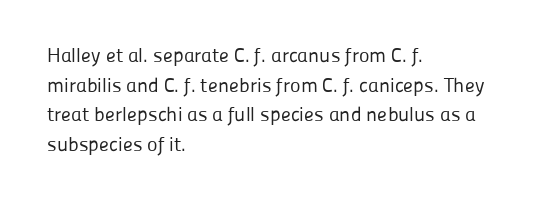
The image shows 20 px text type, upright; set left-aligned, normal line spacing (1.48x), normal letter spacing, not underlined.
